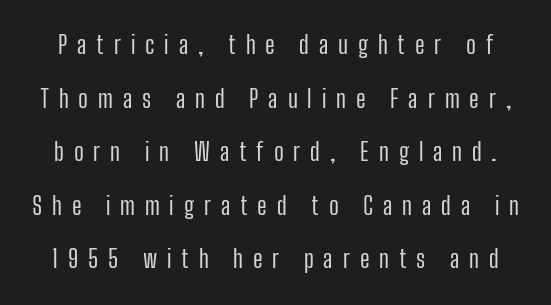
The image shows 24 px text type, upright; set loose line spacing (2.23x), unusually wide letter spacing (+0.41 em), not underlined.
